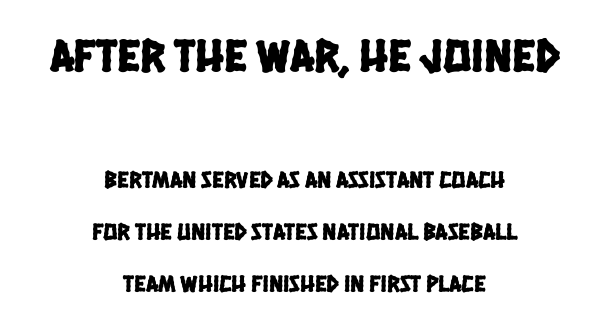
{"serif": "no", "width": "condensed", "stroke_contrast": "low", "x_height": "large", "monospaced": "no", "underline": "no", "align": "center", "line_spacing": "loose", "line_spacing_ratio": 2.17, "letter_spacing": "normal", "letter_spacing_em": 0.0, "larger_block": "first", "size_ratio": 1.96, "glyph_px": 47}
